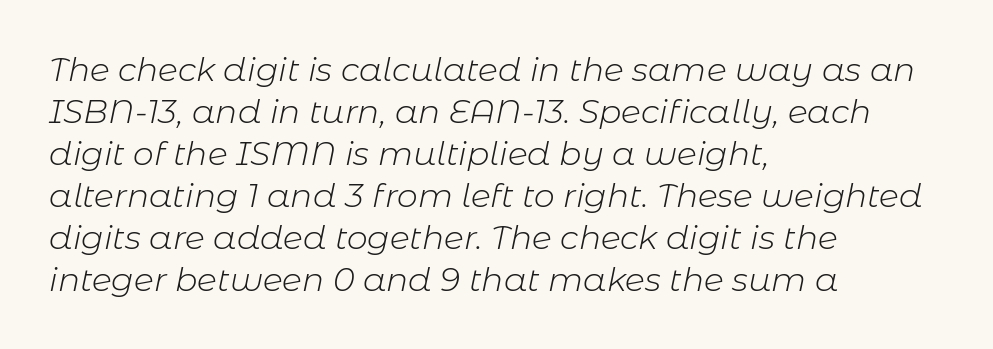
You can tell it's italic because the verticals aren't actually vertical. Do the characters align in a grid? No, the font is proportional. Left-aligned paragraph, ragged on the right. Stems here are at most as thick as an everyday book face.
